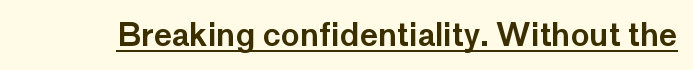
Q: Is the text italic (slanted)? A: No, it is upright.
Q: Is the typeface a serif or a sans-serif typeface? A: Sans-serif.
Q: Is the text underlined? A: Yes.
Q: Is the spacing between letters normal or unusually wide? A: Normal.
Q: Width (condensed, normal, or wide)? A: Normal.
Q: Stroke contrast? A: Low.
Q: x-height? A: Medium.
Q: Monospaced? A: No.
